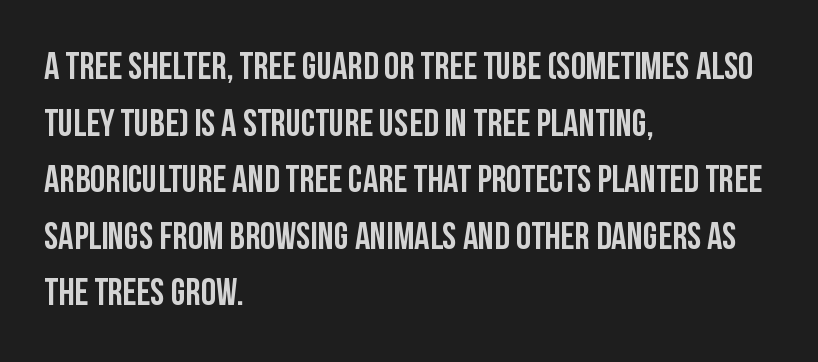
The image shows 38 px condensed sans-serif type, upright; set left-aligned, normal line spacing (1.49x), normal letter spacing, not underlined; low stroke contrast and a large x-height.
